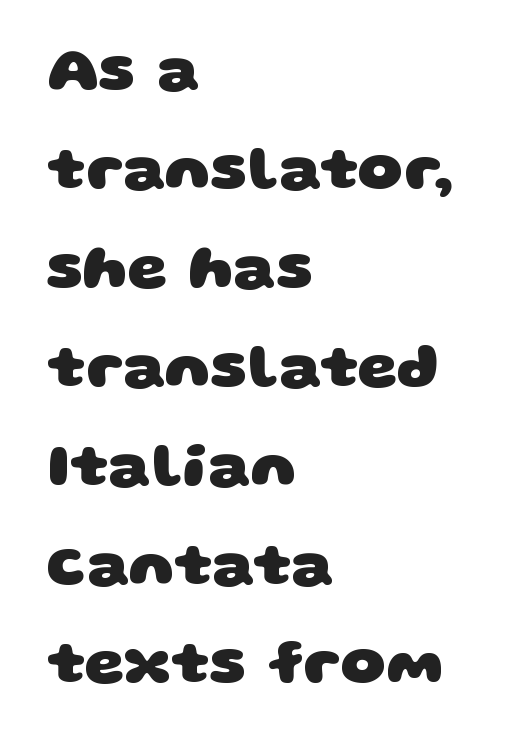
Q: Is the text bold? A: Yes.
Q: Is the typeface a serif or a sans-serif typeface? A: Sans-serif.
Q: Is the text underlined? A: No.
Q: How is the paragraph aligned? A: Left-aligned.
Q: Is the spacing between letters normal or unusually wide? A: Normal.
Q: Is the spacing between lines tight, normal or loose? A: Normal.
Q: Width (condensed, normal, or wide)? A: Wide.
Q: Stroke contrast? A: Low.
Q: x-height? A: Large.
Q: Monospaced? A: No.
